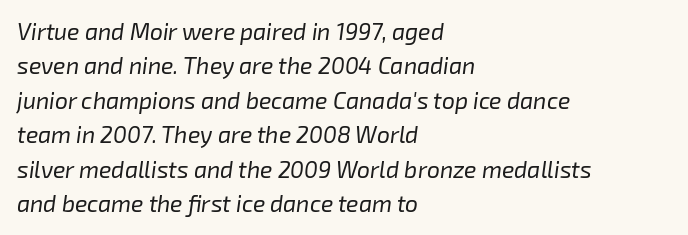
The image shows 23 px text type, italic (leaning right); set left-aligned, normal line spacing (1.5x), normal letter spacing, not underlined.
